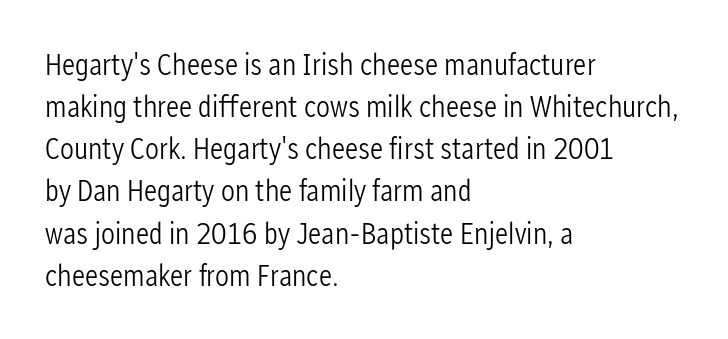
Q: Is the text bold? A: No.
Q: Is the text italic (slanted)? A: No, it is upright.
Q: Is the typeface a serif or a sans-serif typeface? A: Sans-serif.
Q: Is the text underlined? A: No.
Q: How is the paragraph aligned? A: Left-aligned.
Q: Is the spacing between letters normal or unusually wide? A: Normal.
Q: Is the spacing between lines tight, normal or loose? A: Normal.
Q: Width (condensed, normal, or wide)? A: Condensed.
Q: Stroke contrast? A: Low.
Q: x-height? A: Medium.
Q: Monospaced? A: No.
